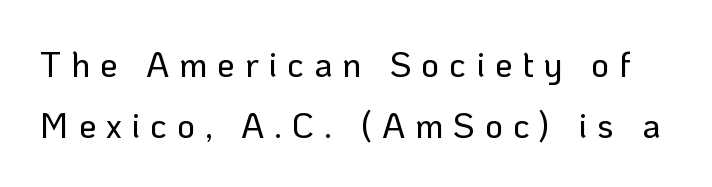
{"serif": "no", "italic": "no", "width": "normal", "stroke_contrast": "low", "x_height": "medium", "monospaced": "no", "underline": "no", "line_spacing_ratio": 1.73, "letter_spacing": "wide", "letter_spacing_em": 0.28, "glyph_px": 35}
